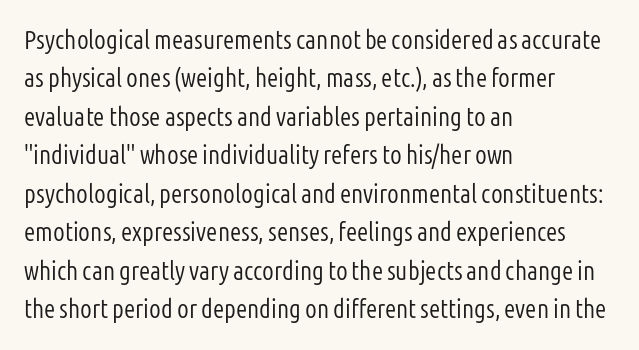
Q: Is the text bold? A: No.
Q: Is the text italic (slanted)? A: No, it is upright.
Q: Is the text underlined? A: No.
Q: How is the paragraph aligned? A: Left-aligned.
Q: Is the spacing between letters normal or unusually wide? A: Normal.
Q: Is the spacing between lines tight, normal or loose? A: Normal.
